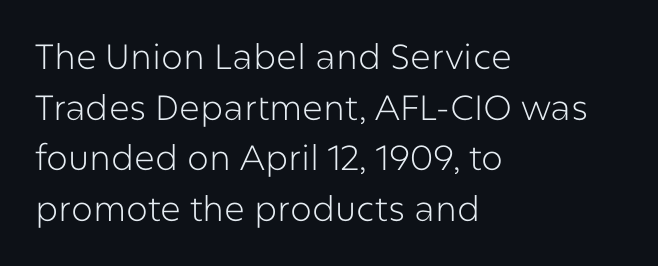
The image shows 35 px light sans-serif type, upright; set left-aligned, normal line spacing (1.45x), normal letter spacing, not underlined; low stroke contrast and a medium x-height.
